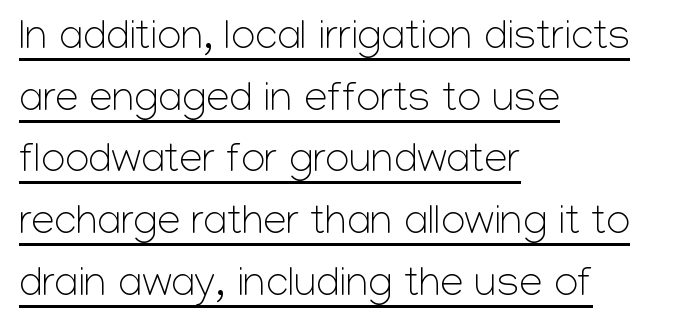
The typography opts for an upright posture over an oblique one. What's the leading like? Ordinary, nothing unusual. The face used here is proportionally spaced, like ordinary book or web type. Short note: letters normally spaced.
